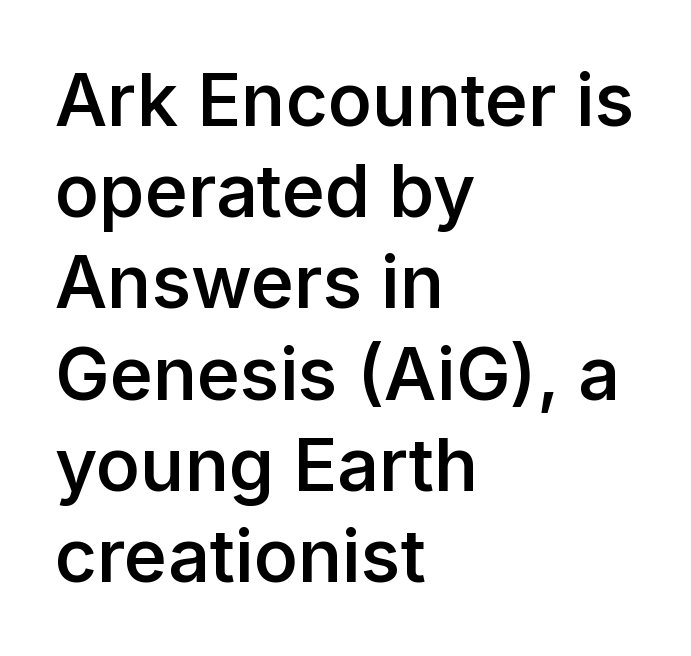
The image shows 73 px semibold sans-serif type, upright; set left-aligned, normal line spacing (1.25x), normal letter spacing, not underlined; low stroke contrast and a medium x-height.
